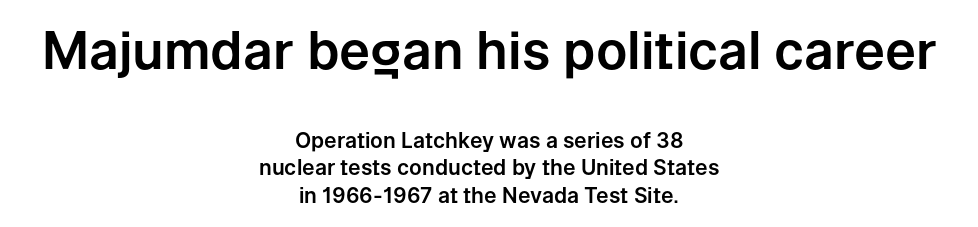
The image shows 52 px sans-serif type, upright; set centered, normal line spacing (1.3x), normal letter spacing, not underlined; the first (top) block is 2.48x larger; low stroke contrast and a medium x-height.
